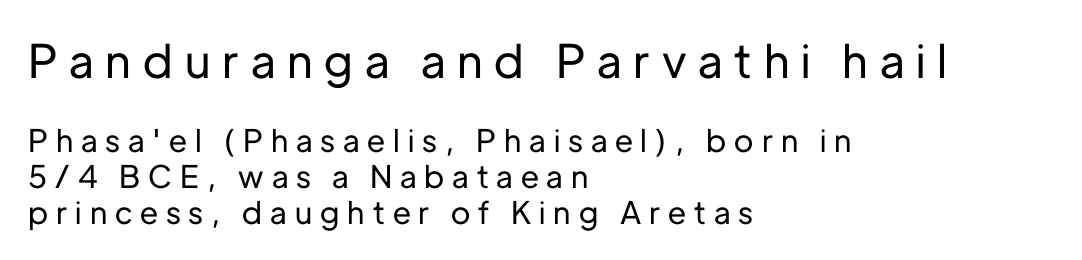
The image shows 46 px sans-serif type, upright; set left-aligned, line spacing 1.16x, unusually wide letter spacing (+0.26 em), not underlined; the first (top) block is 1.48x larger; low stroke contrast and a medium x-height.
